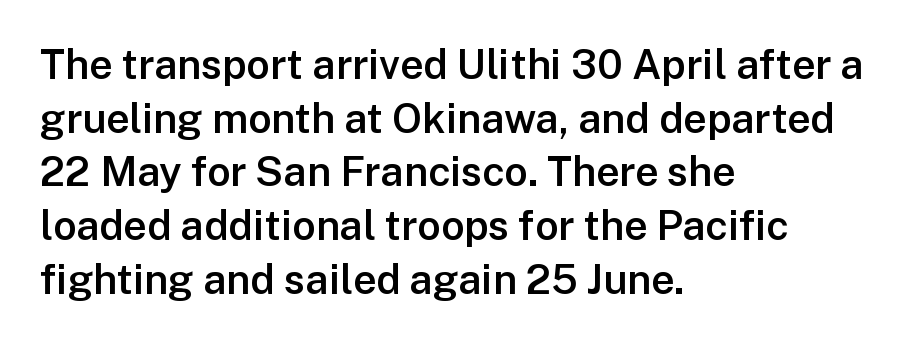
The lines in this sample share a left origin and differ only in where they stop. Spacing verdict: proportional, widths tailored to each character. On the weight axis this lands at semibold, roughly 600. The area under the type is left untouched. The type is set solid horizontally, with unmodified tracking. Ascenders rise straight up at ninety degrees.
